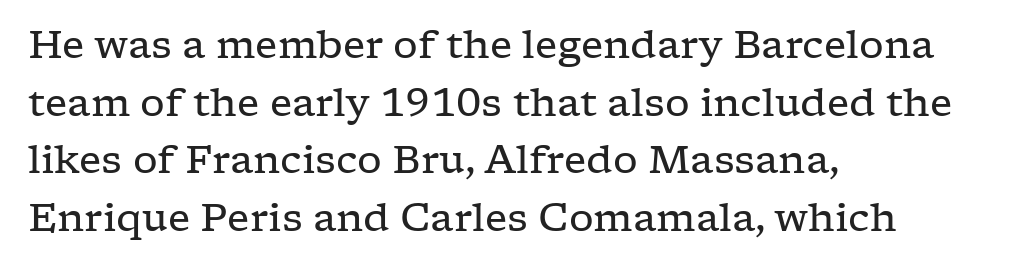
{"serif": "yes", "italic": "no", "bold": "no", "weight": "regular", "width": "wide", "stroke_contrast": "low", "x_height": "medium", "monospaced": "no", "underline": "no", "align": "left", "line_spacing": "normal", "line_spacing_ratio": 1.48, "letter_spacing": "normal", "letter_spacing_em": 0.0, "glyph_px": 39}
